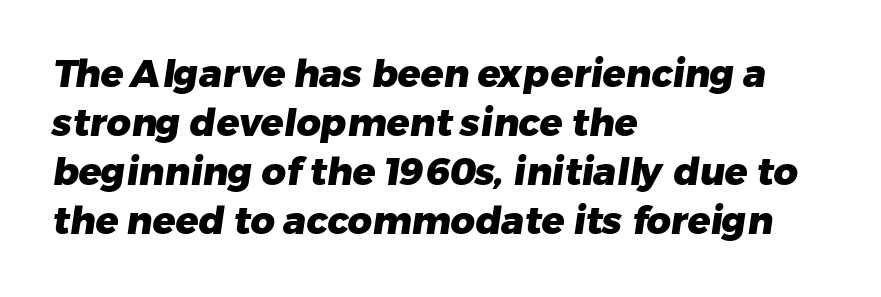
The image shows 38 px heavy sans-serif type; set left-aligned, normal line spacing (1.29x), normal letter spacing, not underlined; low stroke contrast and a medium x-height.
